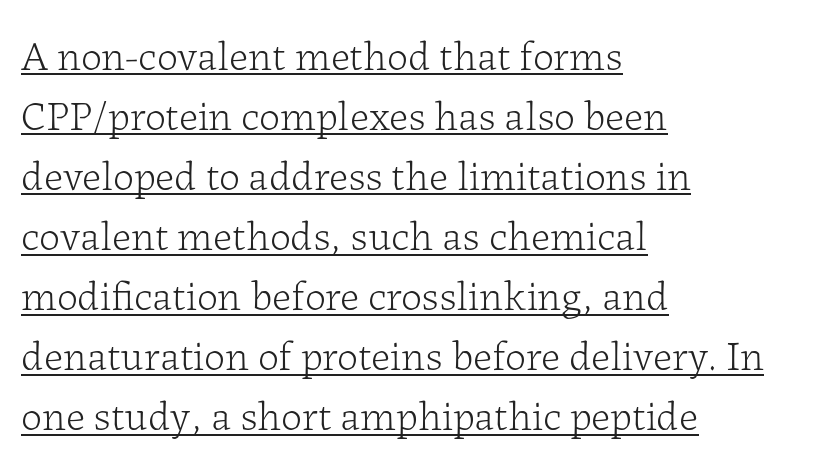
The image shows 42 px light serif type, upright; set left-aligned, normal line spacing (1.43x), normal letter spacing, underlined; low stroke contrast and a medium x-height.
